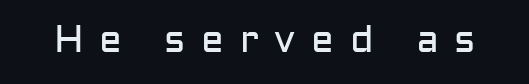
{"serif": "no", "italic": "no", "bold": "no", "weight": "regular", "width": "normal", "stroke_contrast": "low", "x_height": "medium", "monospaced": "no", "underline": "no", "letter_spacing": "wide", "letter_spacing_em": 0.41, "glyph_px": 38}
